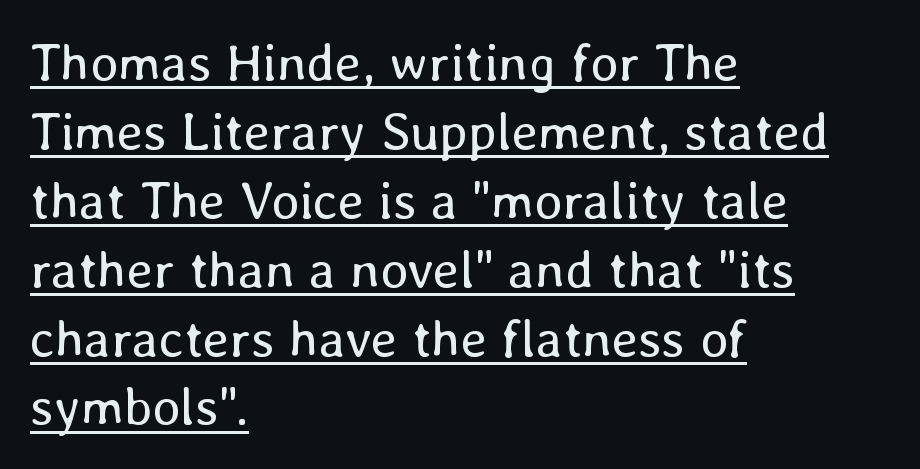
The image shows 53 px regular-weight type, upright; set left-aligned, normal line spacing (1.3x), normal letter spacing, underlined; low stroke contrast and a medium x-height.
